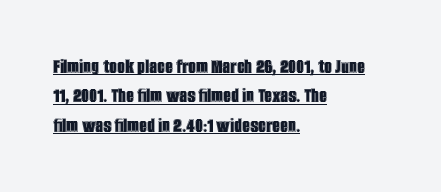
In terms of posture, this sample is upright. Honestly, the underline is the first thing you notice here. Successive baselines arrive at the customary interval. Line beginnings align vertically; line endings do not. Students, note that the glyphs here touch the page at normal intervals.
